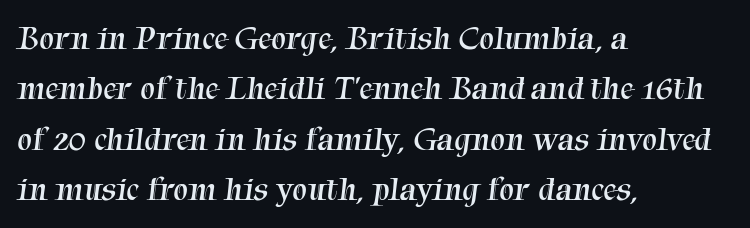
Stem width sits at or under what a default text font uses. Observe the serifs anchoring each vertical stroke in this sample. The words here are not underlined. Interline gaps are of average width in this sample. Line beginnings align vertically; line endings do not.
